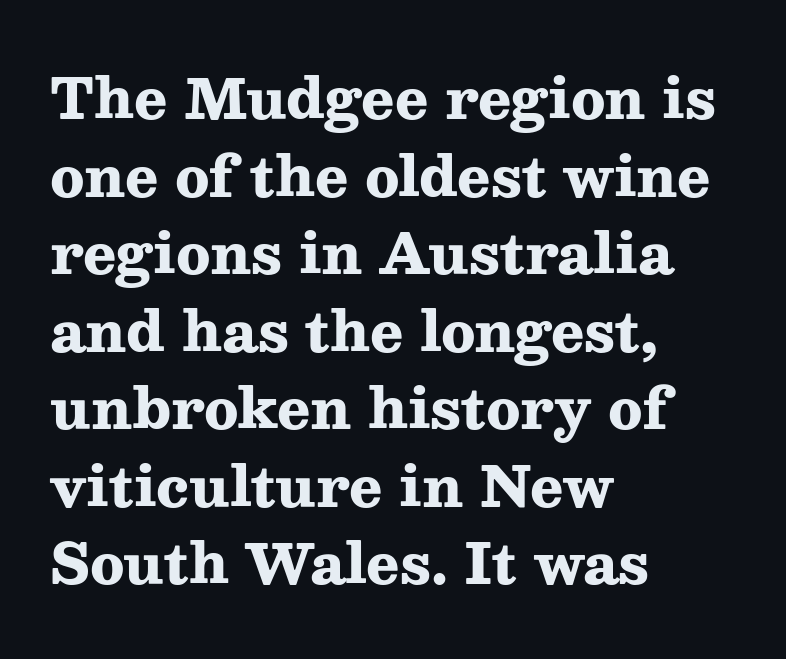
On the weight axis this lands at bold, roughly 700. The lines in this sample share a left origin and differ only in where they stop. The typeface chosen for these lines features serifs. Between one letter and the next there's only the usual sliver of space.
